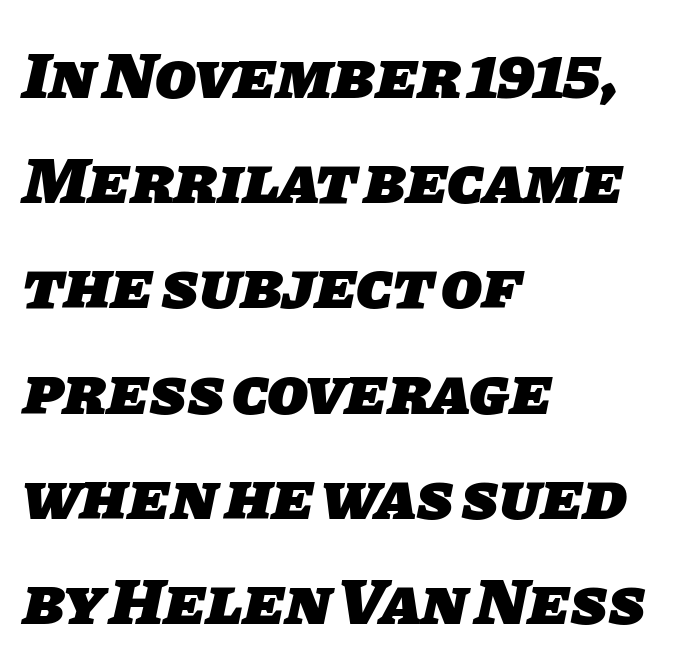
The image shows 67 px heavy type; set left-aligned, normal line spacing (1.57x), normal letter spacing, not underlined; low stroke contrast and a large x-height.
